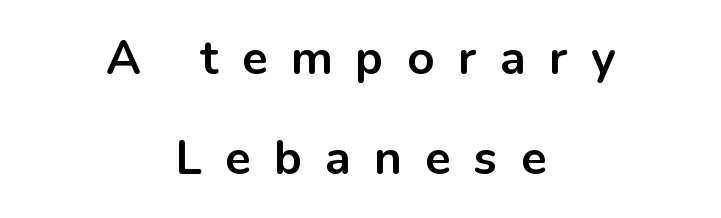
{"serif": "no", "italic": "no", "bold": "yes", "weight": "bold", "width": "normal", "stroke_contrast": "low", "x_height": "medium", "monospaced": "no", "underline": "no", "align": "center", "line_spacing": "loose", "line_spacing_ratio": 2.13, "letter_spacing": "wide", "letter_spacing_em": 0.5, "glyph_px": 47}
